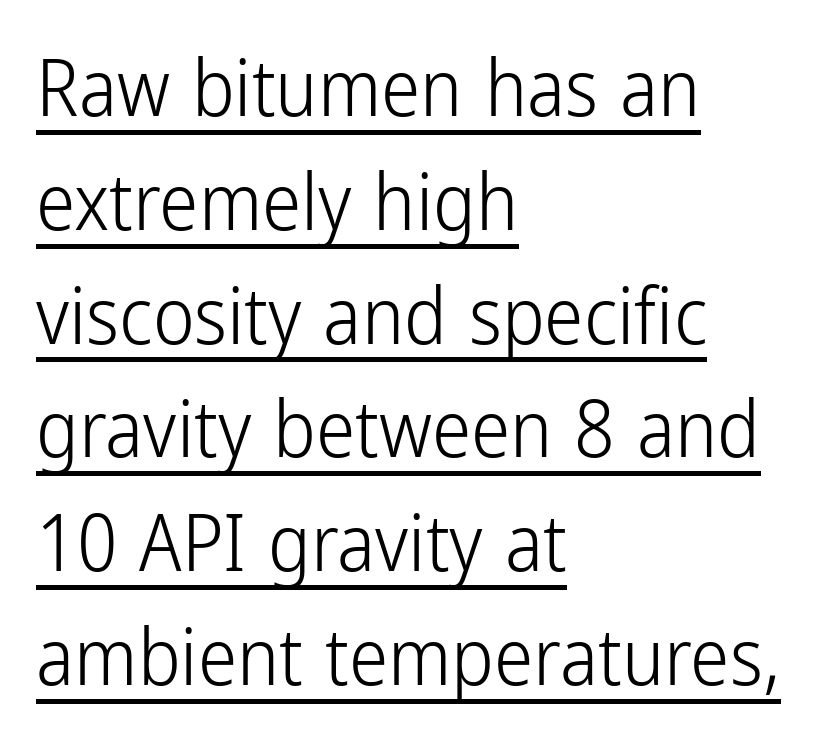
Q: Is the text bold? A: No.
Q: Is the text italic (slanted)? A: No, it is upright.
Q: Is the typeface a serif or a sans-serif typeface? A: Sans-serif.
Q: Is the text underlined? A: Yes.
Q: How is the paragraph aligned? A: Left-aligned.
Q: Is the spacing between letters normal or unusually wide? A: Normal.
Q: Is the spacing between lines tight, normal or loose? A: Normal.
Q: Width (condensed, normal, or wide)? A: Condensed.
Q: Stroke contrast? A: Low.
Q: x-height? A: Medium.
Q: Monospaced? A: No.
